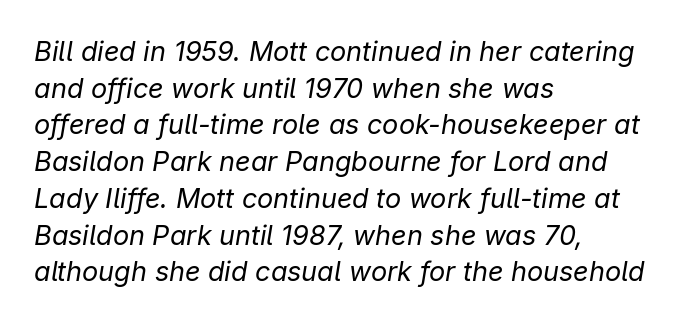
Q: Is the text bold? A: No.
Q: Is the text italic (slanted)? A: Yes, it leans right by about 9 degrees.
Q: Is the text underlined? A: No.
Q: How is the paragraph aligned? A: Left-aligned.
Q: Is the spacing between letters normal or unusually wide? A: Normal.
Q: Is the spacing between lines tight, normal or loose? A: Normal.
